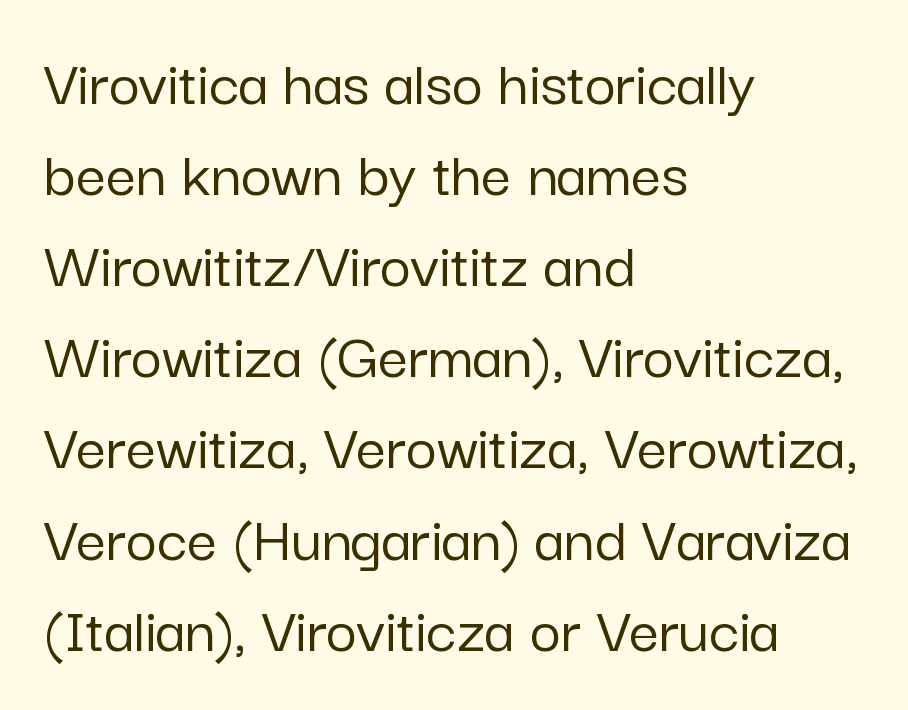
Q: Is the text italic (slanted)? A: No, it is upright.
Q: Is the typeface a serif or a sans-serif typeface? A: Sans-serif.
Q: Is the text underlined? A: No.
Q: How is the paragraph aligned? A: Left-aligned.
Q: Is the spacing between letters normal or unusually wide? A: Normal.
Q: Is the spacing between lines tight, normal or loose? A: Normal.
Q: Width (condensed, normal, or wide)? A: Normal.
Q: Stroke contrast? A: Low.
Q: x-height? A: Medium.
Q: Monospaced? A: No.
